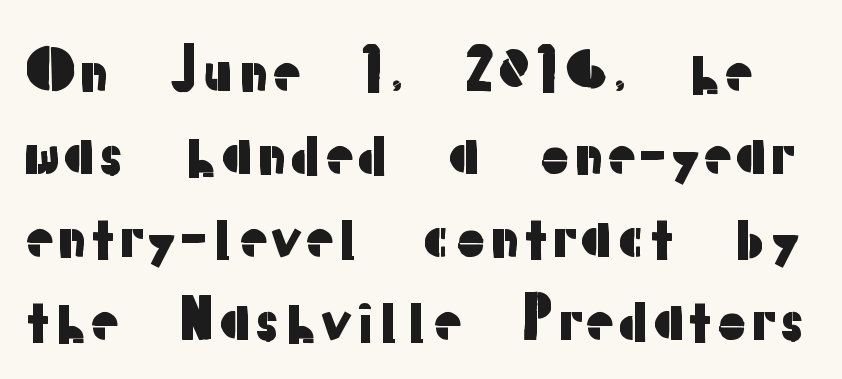
Q: Is the text italic (slanted)? A: No, it is upright.
Q: Is the typeface a serif or a sans-serif typeface? A: Sans-serif.
Q: Is the text underlined? A: No.
Q: Is the spacing between letters normal or unusually wide? A: Normal.
Q: Is the spacing between lines tight, normal or loose? A: Normal.
Q: Width (condensed, normal, or wide)? A: Normal.
Q: Stroke contrast? A: Low.
Q: x-height? A: Medium.
Q: Monospaced? A: No.
